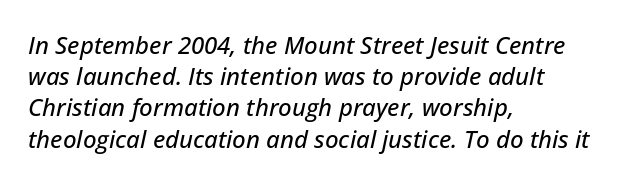
Q: Is the text italic (slanted)? A: Yes, it leans right by about 12 degrees.
Q: Is the text underlined? A: No.
Q: How is the paragraph aligned? A: Left-aligned.
Q: Is the spacing between letters normal or unusually wide? A: Normal.
Q: Is the spacing between lines tight, normal or loose? A: Normal.
